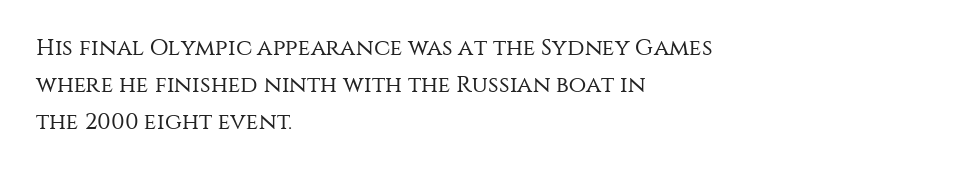
The rendering uses a moderate line-height, typical for paragraphs. The cut favours lightness, reaching ordinary text weight at its darkest. This is roman type, the default non-slanted kind. A student would call this left alignment; a typographer would say flush left, rag right. Honestly, there is no underline to notice here at all. The letterforms sit shoulder to shoulder at normal distance.
